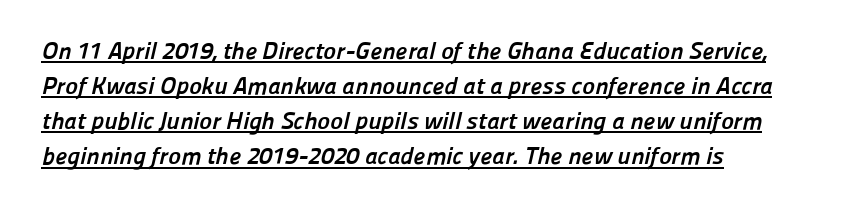
{"bold": "yes", "underline": "yes", "align": "left", "line_spacing": "normal", "line_spacing_ratio": 1.46, "letter_spacing": "normal", "letter_spacing_em": 0.0, "glyph_px": 24}
